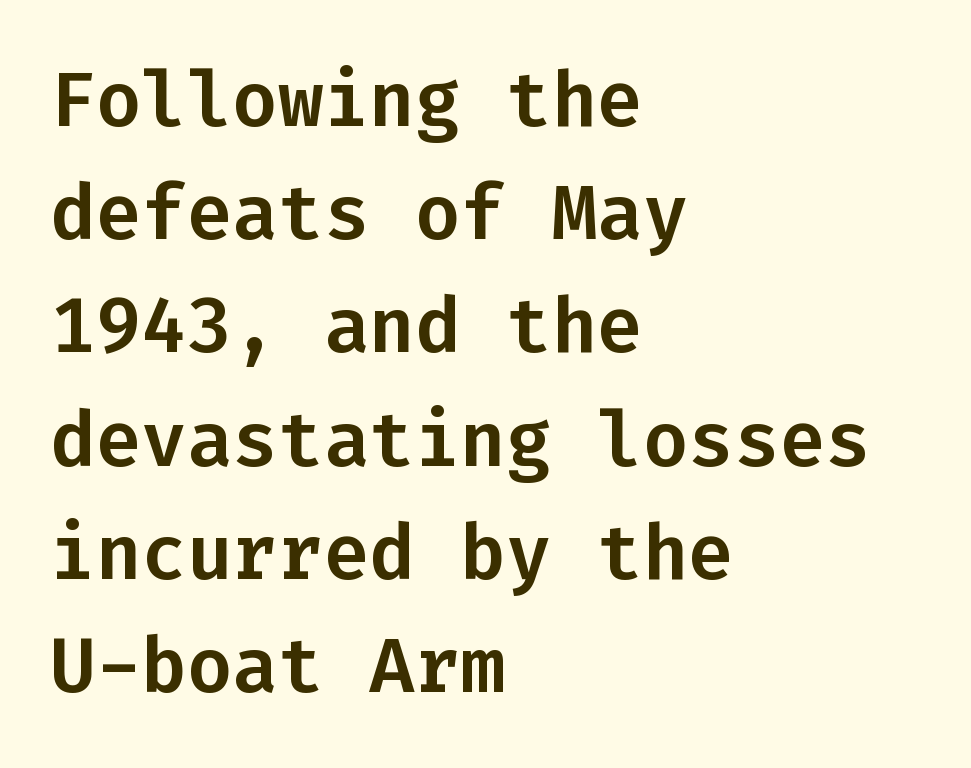
Q: Is the text italic (slanted)? A: No, it is upright.
Q: Is the typeface a serif or a sans-serif typeface? A: Sans-serif.
Q: Is the text underlined? A: No.
Q: How is the paragraph aligned? A: Left-aligned.
Q: Is the spacing between letters normal or unusually wide? A: Normal.
Q: Is the spacing between lines tight, normal or loose? A: Normal.
Q: Width (condensed, normal, or wide)? A: Normal.
Q: Stroke contrast? A: Low.
Q: x-height? A: Medium.
Q: Monospaced? A: Yes.
